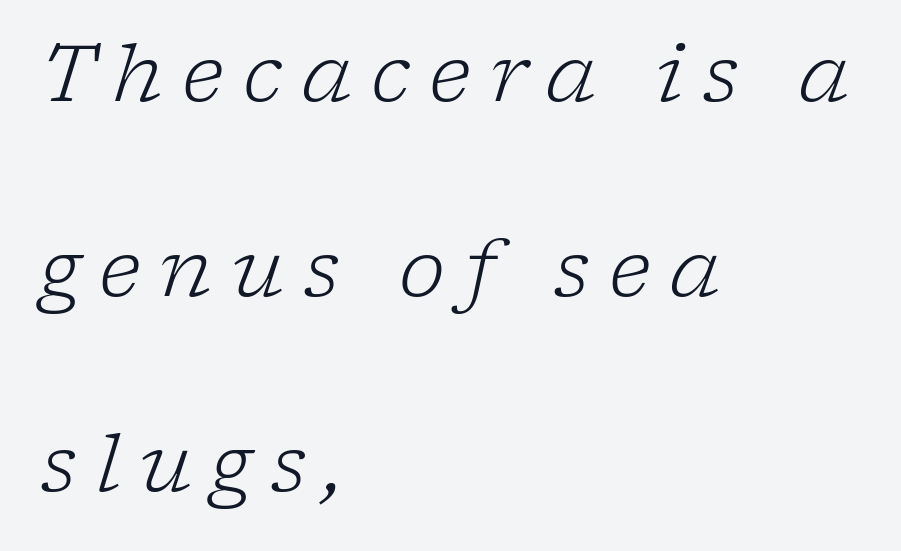
The rendering inserts visible extra space after every character. Letters rest on an invisible, unmarked baseline. This reads as an unemphasized weight, regular at the heaviest. One-word summary of the alignment: left.
